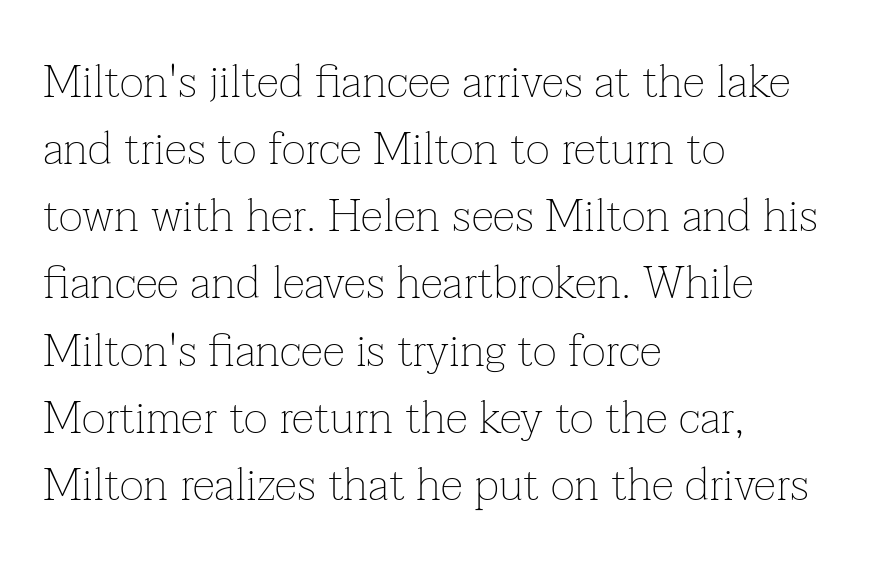
Does the lettering tilt? It doesn't — this is upright. Words appear dense and cohesive because spacing is normal. A typesetter would call this leading conventional body-copy spacing. The setting favours the left margin, as ordinary paragraphs usually do.
